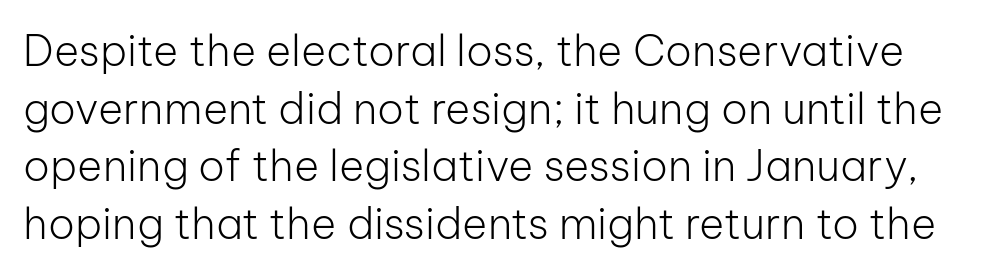
Proportional: the letters do not fall into vertical columns. A roman cut, with each character standing at attention. The string is rendered with underlining switched off. The rendering uses a moderate line-height, typical for paragraphs.
